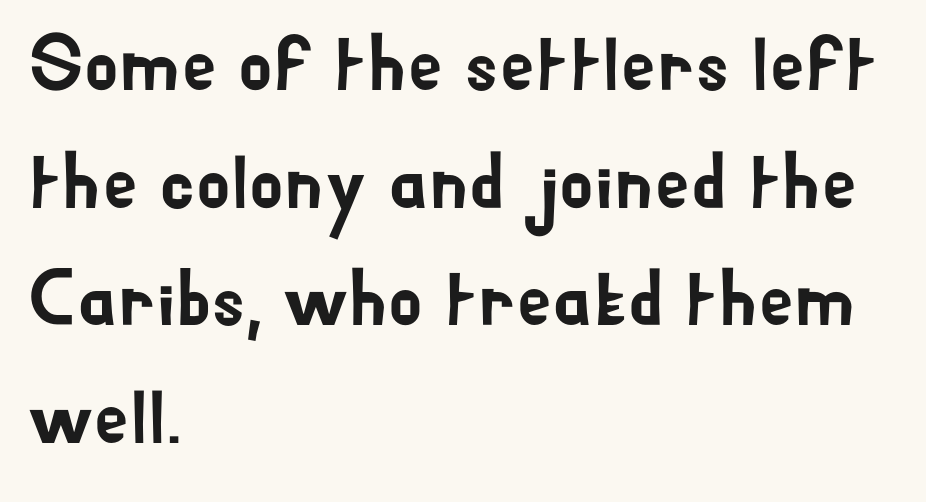
Q: Is the text italic (slanted)? A: No, it is upright.
Q: Is the typeface a serif or a sans-serif typeface? A: Sans-serif.
Q: Is the text underlined? A: No.
Q: How is the paragraph aligned? A: Left-aligned.
Q: Is the spacing between letters normal or unusually wide? A: Normal.
Q: Is the spacing between lines tight, normal or loose? A: Normal.
Q: Width (condensed, normal, or wide)? A: Normal.
Q: Stroke contrast? A: Low.
Q: x-height? A: Small.
Q: Monospaced? A: No.
